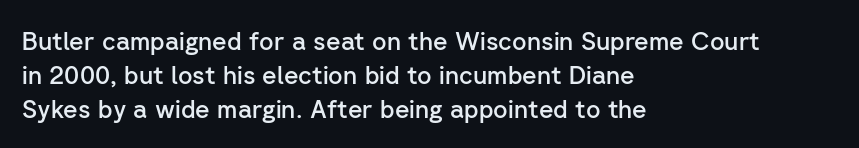
{"italic": "no", "bold": "semi", "underline": "no", "align": "left", "line_spacing": "normal", "line_spacing_ratio": 1.36, "letter_spacing": "normal", "letter_spacing_em": 0.0, "glyph_px": 25}
